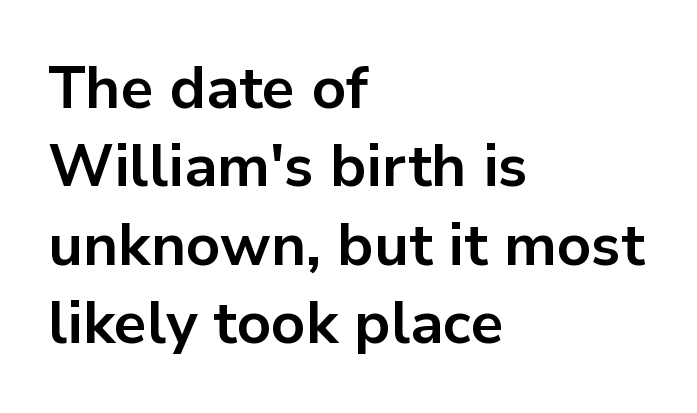
{"serif": "no", "italic": "no", "bold": "yes", "weight": "bold", "width": "normal", "stroke_contrast": "low", "x_height": "medium", "monospaced": "no", "underline": "no", "align": "left", "line_spacing": "normal", "line_spacing_ratio": 1.33, "letter_spacing": "normal", "letter_spacing_em": 0.0, "glyph_px": 59}
